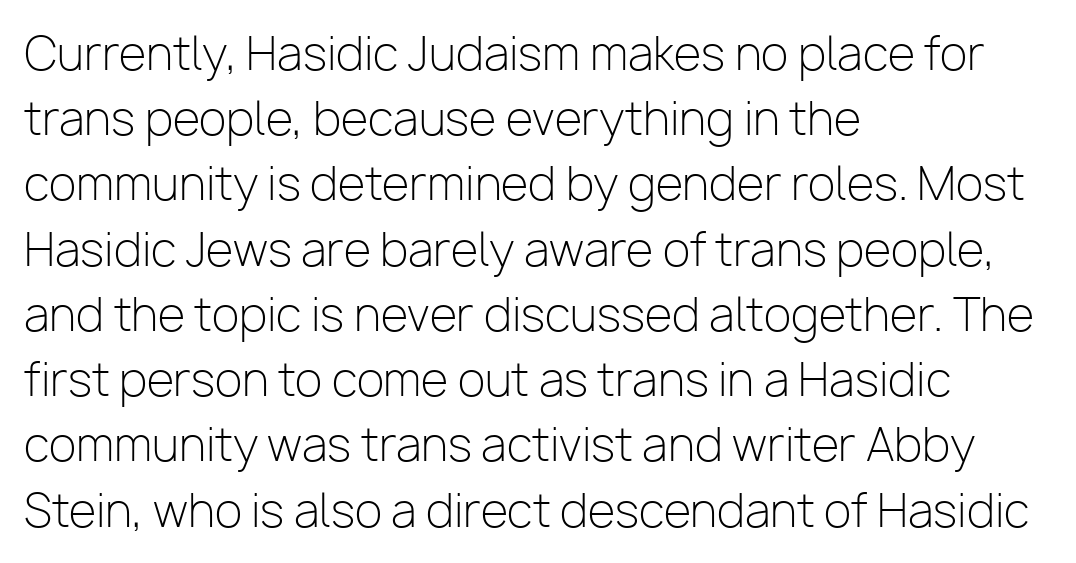
{"serif": "no", "italic": "no", "bold": "no", "weight": "light", "width": "normal", "stroke_contrast": "low", "x_height": "medium", "monospaced": "no", "underline": "no", "align": "left", "line_spacing": "normal", "line_spacing_ratio": 1.45, "letter_spacing": "normal", "letter_spacing_em": 0.0, "glyph_px": 45}
